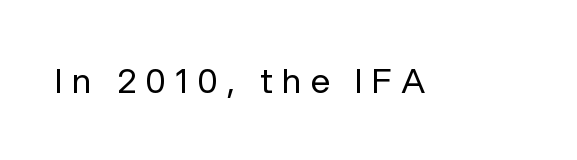
{"serif": "no", "italic": "no", "bold": "no", "weight": "regular", "width": "normal", "stroke_contrast": "low", "x_height": "medium", "monospaced": "no", "underline": "no", "letter_spacing": "wide", "letter_spacing_em": 0.28, "glyph_px": 34}
